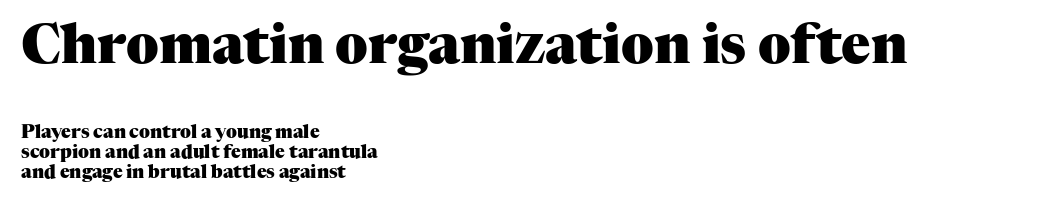
{"serif": "yes", "italic": "no", "bold": "yes", "weight": "heavy", "width": "normal", "stroke_contrast": "medium", "x_height": "medium", "monospaced": "no", "underline": "no", "align": "left", "line_spacing": "tight", "line_spacing_ratio": 1.11, "letter_spacing": "normal", "letter_spacing_em": 0.0, "larger_block": "first", "size_ratio": 3.0, "glyph_px": 54}
